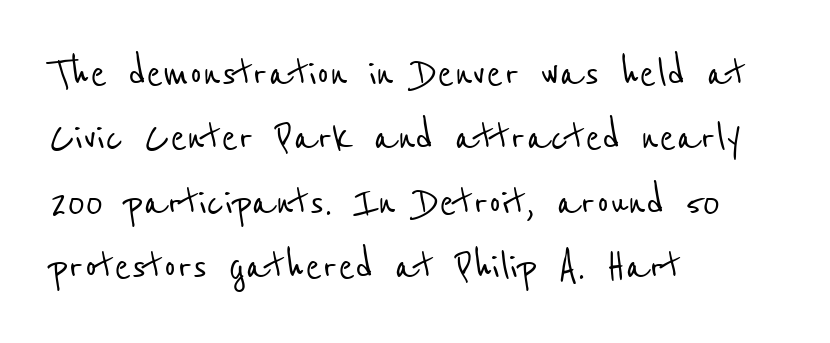
{"serif": "no", "width": "condensed", "stroke_contrast": "low", "x_height": "medium", "monospaced": "no", "underline": "no", "align": "left", "line_spacing": "normal", "line_spacing_ratio": 1.29, "letter_spacing": "normal", "letter_spacing_em": 0.0, "glyph_px": 50}
